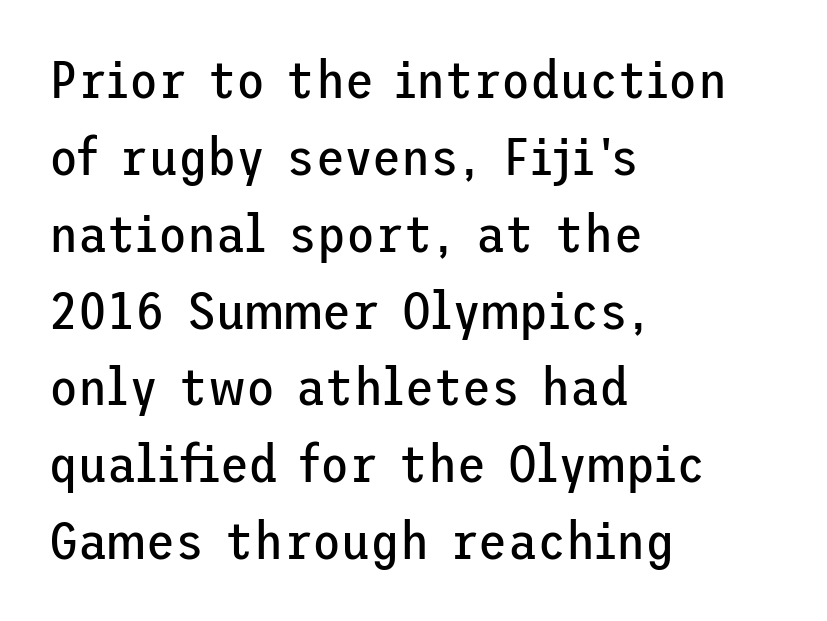
Q: Is the text bold? A: No.
Q: Is the text italic (slanted)? A: No, it is upright.
Q: Is the typeface a serif or a sans-serif typeface? A: Sans-serif.
Q: Is the text underlined? A: No.
Q: How is the paragraph aligned? A: Left-aligned.
Q: Is the spacing between letters normal or unusually wide? A: Normal.
Q: Is the spacing between lines tight, normal or loose? A: Normal.
Q: Width (condensed, normal, or wide)? A: Normal.
Q: Stroke contrast? A: Low.
Q: x-height? A: Medium.
